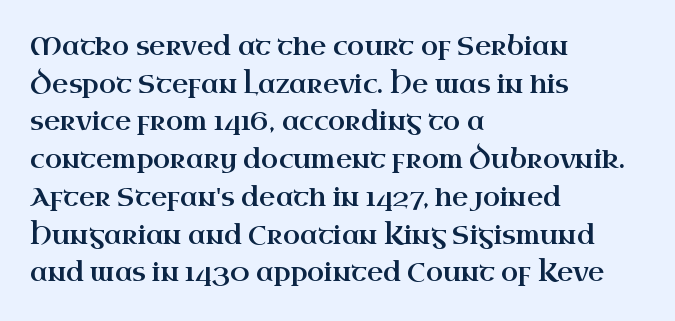
The image shows 25 px text type, upright; set left-aligned, normal line spacing (1.51x), normal letter spacing, not underlined.
